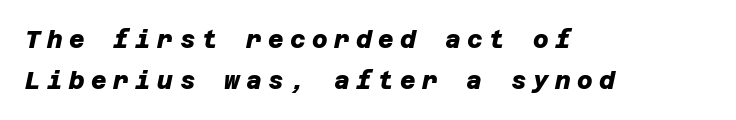
Heavy, bold letterforms. Any mark beneath the type? The region is blank. Notice how descenders clear the ascenders below comfortably — that's standard leading. Layout note: lines flush left. The horizontal fit of the characters is loose and conspicuously gappy.
